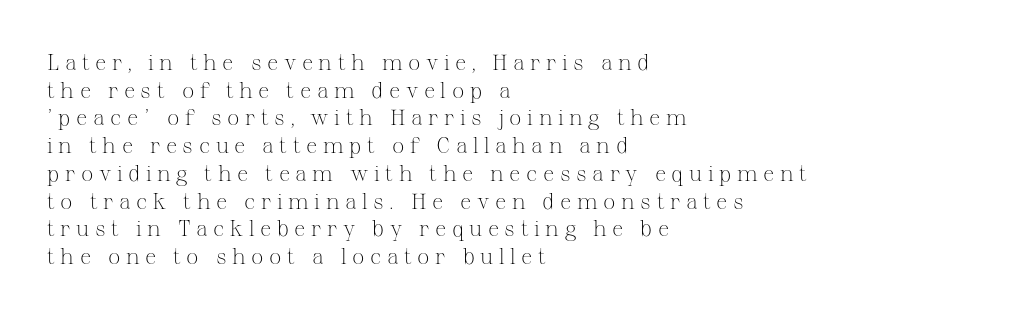
Q: Is the text bold? A: No.
Q: Is the text italic (slanted)? A: No, it is upright.
Q: Is the text underlined? A: No.
Q: How is the paragraph aligned? A: Left-aligned.
Q: Is the spacing between letters normal or unusually wide? A: Unusually wide.
Q: Is the spacing between lines tight, normal or loose? A: Normal.
